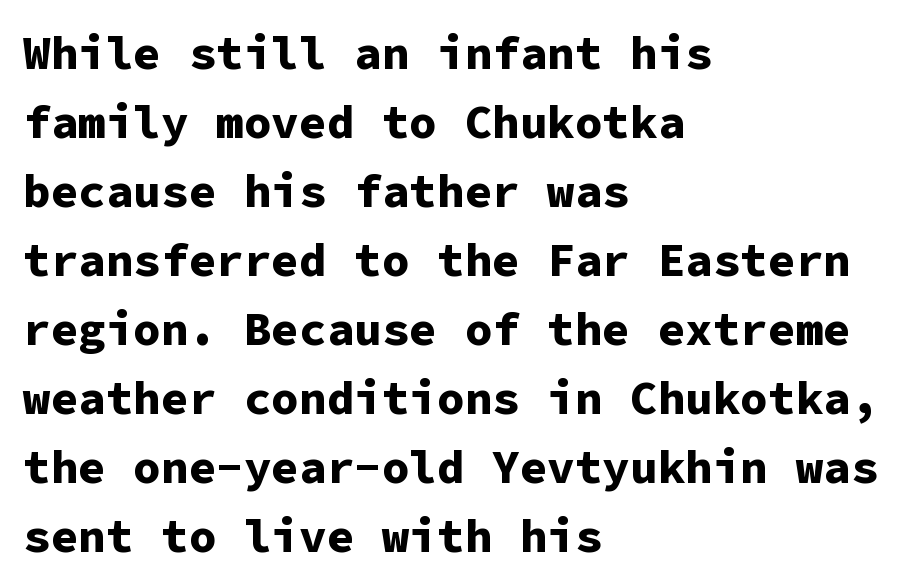
You'd pick this weight for a headline — it's a proper bold. Is this a sans? Yes — the strokes have no serifs. Here the glyphs are tracked normally, forming tight word shapes. Leading: standard.
